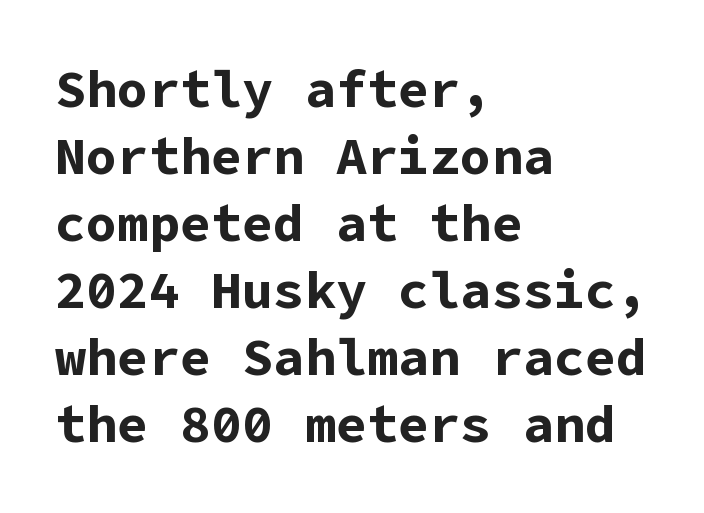
{"serif": "no", "italic": "no", "bold": "yes", "weight": "bold", "width": "normal", "stroke_contrast": "low", "x_height": "medium", "underline": "no", "align": "left", "line_spacing": "normal", "line_spacing_ratio": 1.29, "letter_spacing": "normal", "letter_spacing_em": 0.0, "glyph_px": 52}
